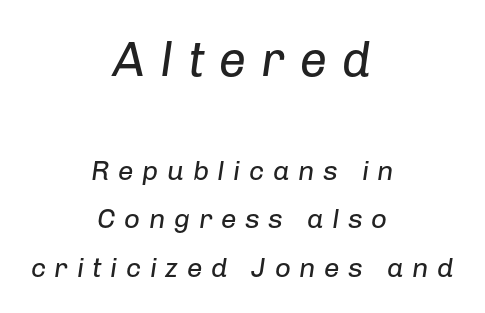
{"italic": "yes", "lean": "right", "slant_degrees": 8, "bold": "no", "weight": "regular", "width": "normal", "stroke_contrast": "low", "x_height": "medium", "monospaced": "no", "underline": "no", "align": "center", "line_spacing_ratio": 1.73, "letter_spacing": "wide", "letter_spacing_em": 0.3, "larger_block": "first", "size_ratio": 1.75, "glyph_px": 49}
